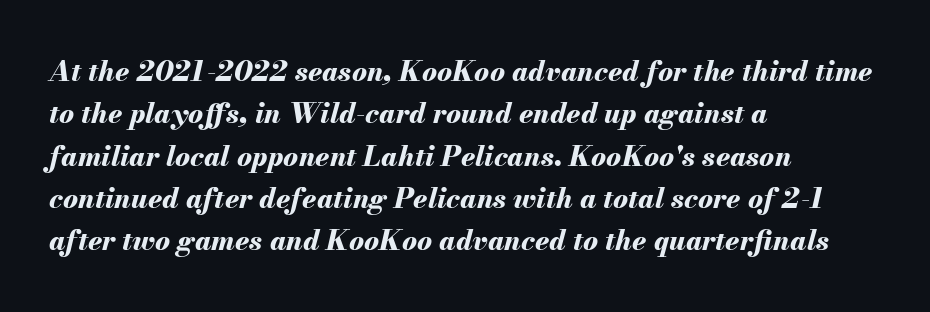
The image shows 28 px bold type, italic (leaning right); set left-aligned, normal line spacing (1.51x), normal letter spacing, not underlined; medium stroke contrast and a small x-height.
